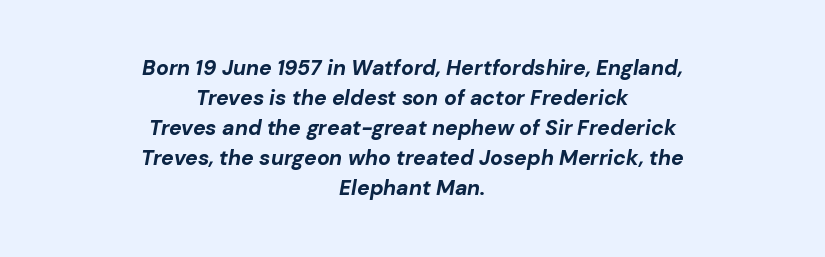
Tracking here is standard; glyphs follow each other at the usual distance. Honestly, there is no underline to notice here at all. Where is the straight margin? There isn't one; the lines are centered. How would I describe the line gaps? Plain and ordinary.
